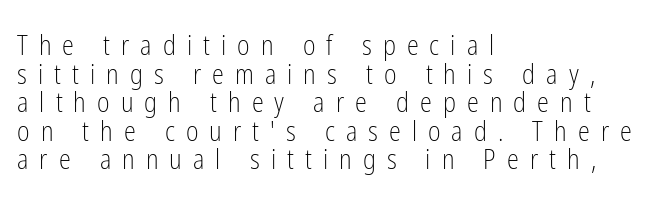
{"italic": "no", "bold": "no", "underline": "no", "align": "left", "line_spacing": "tight", "line_spacing_ratio": 1.06, "letter_spacing": "wide", "letter_spacing_em": 0.41, "glyph_px": 27}
